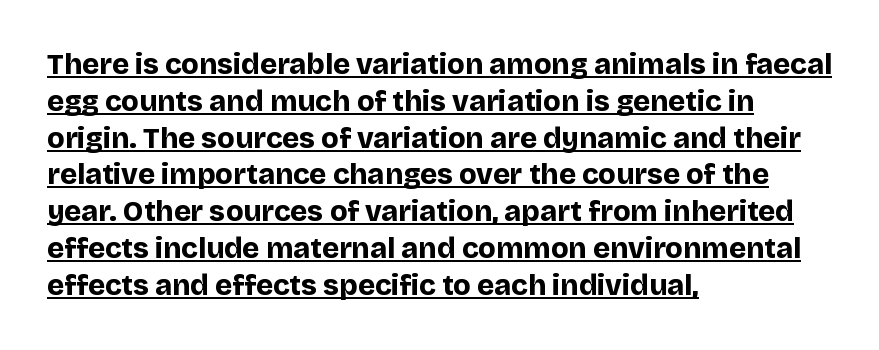
Q: Is the text bold? A: Yes.
Q: Is the text italic (slanted)? A: No, it is upright.
Q: Is the typeface a serif or a sans-serif typeface? A: Sans-serif.
Q: Is the text underlined? A: Yes.
Q: How is the paragraph aligned? A: Left-aligned.
Q: Is the spacing between letters normal or unusually wide? A: Normal.
Q: Is the spacing between lines tight, normal or loose? A: Normal.
Q: Width (condensed, normal, or wide)? A: Normal.
Q: Stroke contrast? A: Low.
Q: x-height? A: Large.
Q: Monospaced? A: No.
